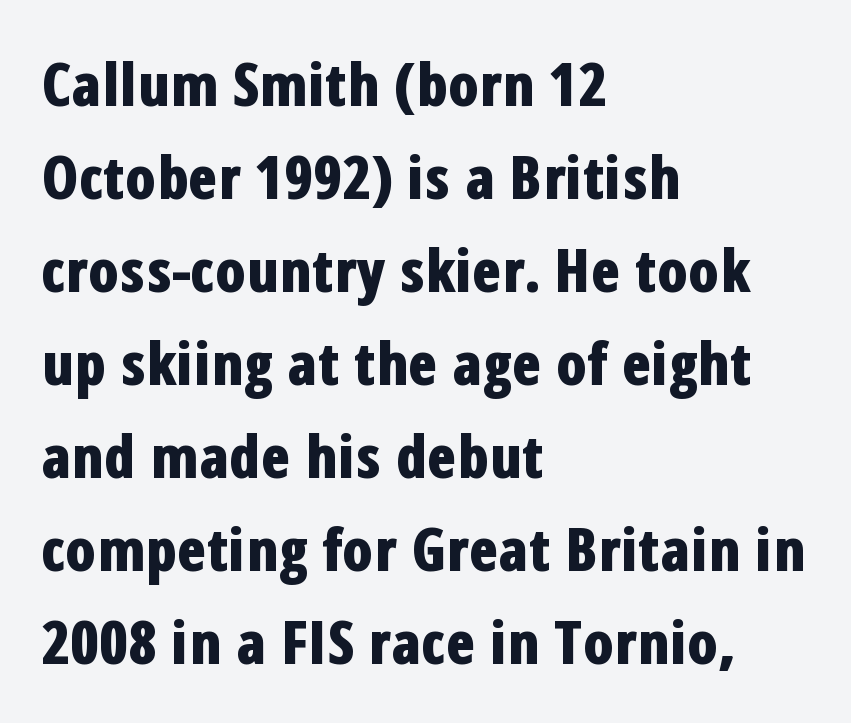
The image shows 60 px bold, condensed sans-serif type, upright; set left-aligned, normal line spacing (1.55x), normal letter spacing, not underlined; low stroke contrast and a medium x-height.
